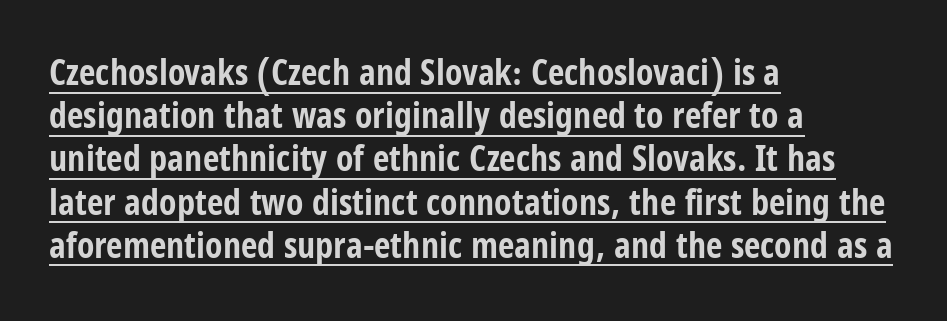
{"serif": "no", "italic": "no", "bold": "yes", "weight": "bold", "width": "condensed", "stroke_contrast": "low", "x_height": "large", "monospaced": "no", "underline": "yes", "align": "left", "line_spacing_ratio": 1.2, "letter_spacing": "normal", "letter_spacing_em": 0.0, "glyph_px": 36}
